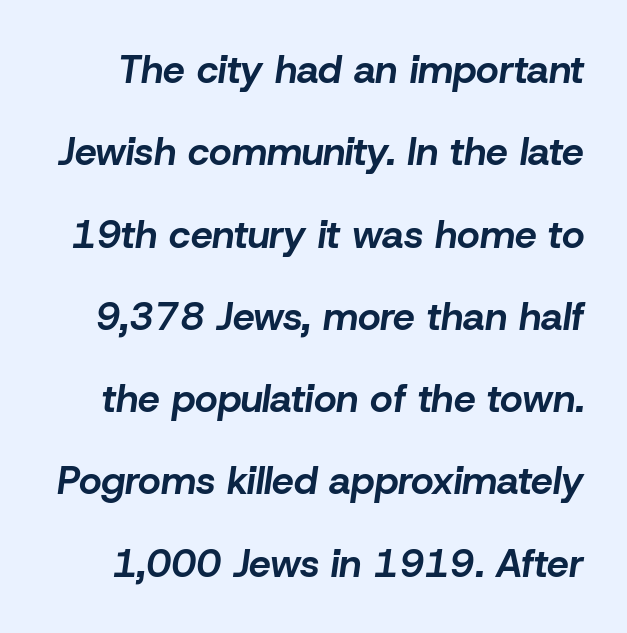
{"italic": "yes", "lean": "right", "slant_degrees": 8, "bold": "yes", "weight": "bold", "width": "normal", "stroke_contrast": "low", "x_height": "medium", "monospaced": "no", "underline": "no", "line_spacing": "loose", "line_spacing_ratio": 2.11, "letter_spacing": "normal", "letter_spacing_em": 0.0, "glyph_px": 39}
